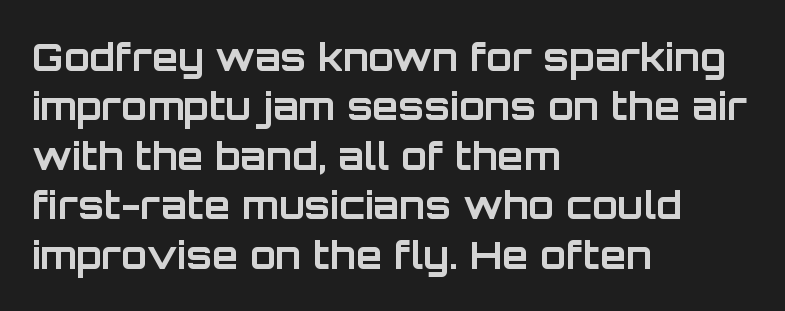
{"serif": "no", "italic": "no", "bold": "yes", "weight": "bold", "width": "normal", "stroke_contrast": "low", "x_height": "large", "monospaced": "no", "underline": "no", "align": "left", "line_spacing": "normal", "line_spacing_ratio": 1.3, "letter_spacing": "normal", "letter_spacing_em": 0.0, "glyph_px": 38}
